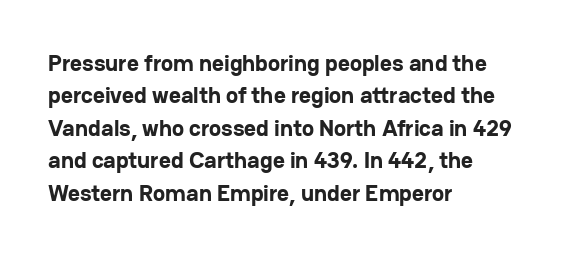
{"italic": "no", "bold": "yes", "underline": "no", "align": "left", "line_spacing": "normal", "line_spacing_ratio": 1.41, "letter_spacing": "normal", "letter_spacing_em": 0.0, "glyph_px": 23}
